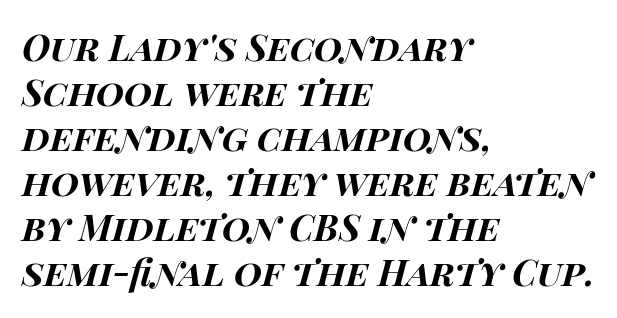
Varying glyph widths throughout — classic text-font behaviour. Rows of type keep a routine distance in the vertical direction. Decoration check: the copy has no underline. The glyphs look as if they've been sheared to an angle. The ragged edge is on the right, which tells us the setting is flush left.
